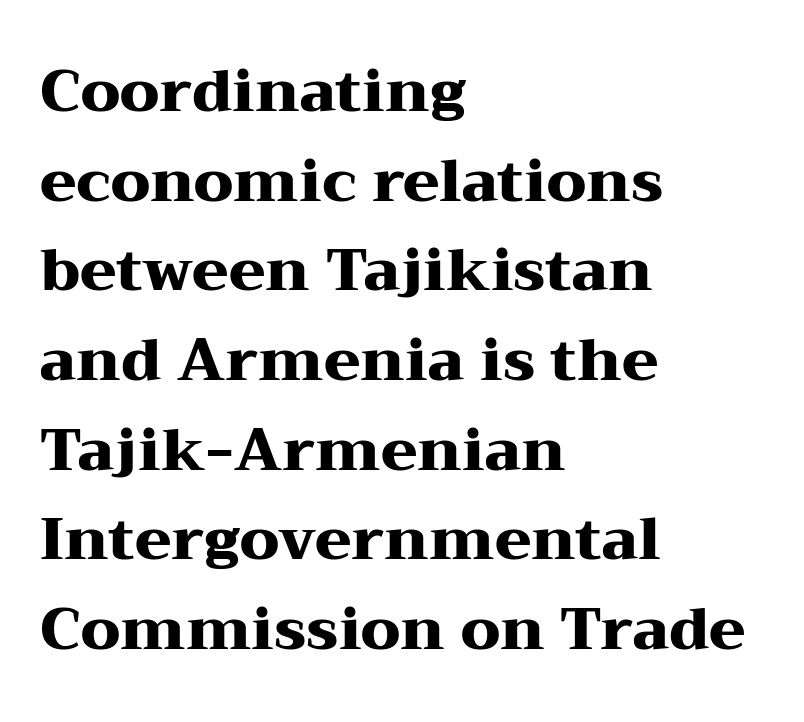
{"serif": "yes", "italic": "no", "bold": "yes", "weight": "heavy", "width": "wide", "stroke_contrast": "medium", "x_height": "medium", "monospaced": "no", "underline": "no", "align": "left", "line_spacing": "normal", "line_spacing_ratio": 1.52, "letter_spacing": "normal", "letter_spacing_em": 0.0, "glyph_px": 59}
